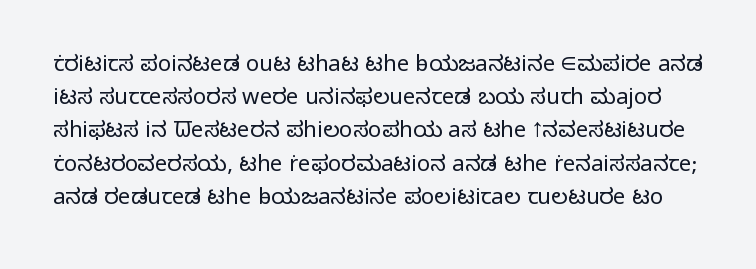
{"italic": "no", "bold": "no", "underline": "no", "line_spacing": "normal", "line_spacing_ratio": 1.51, "letter_spacing": "normal", "letter_spacing_em": 0.0, "glyph_px": 22}
